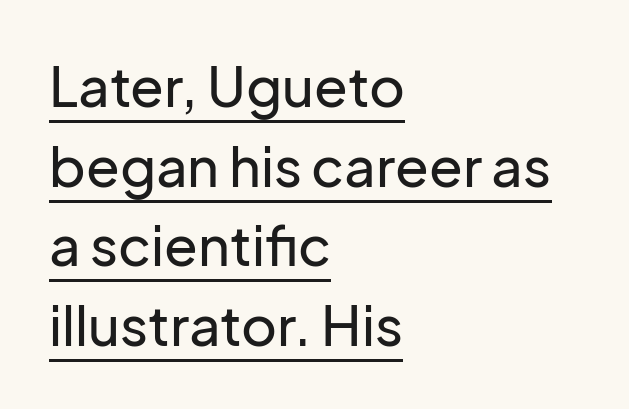
In terms of posture, this sample is upright. Character widths vary here, with narrow letters taking less room than wide ones. Font category for this specimen: sans-serif. The rendering keeps characters at their native spacing. Compared with undecorated copy, this sample adds a rule below the words. The leading is moderate, giving the passage an even texture.
